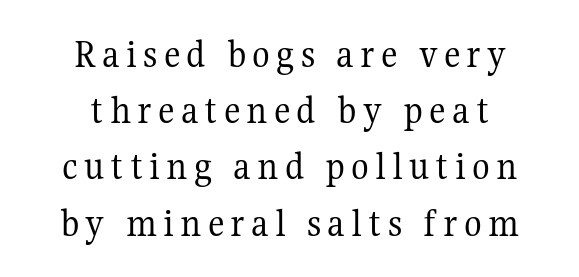
Q: Is the text bold? A: No.
Q: Is the text italic (slanted)? A: No, it is upright.
Q: Is the typeface a serif or a sans-serif typeface? A: Serif.
Q: Is the text underlined? A: No.
Q: How is the paragraph aligned? A: Centered.
Q: Is the spacing between lines tight, normal or loose? A: Normal.
Q: Width (condensed, normal, or wide)? A: Normal.
Q: Stroke contrast? A: Medium.
Q: x-height? A: Medium.
Q: Monospaced? A: No.
